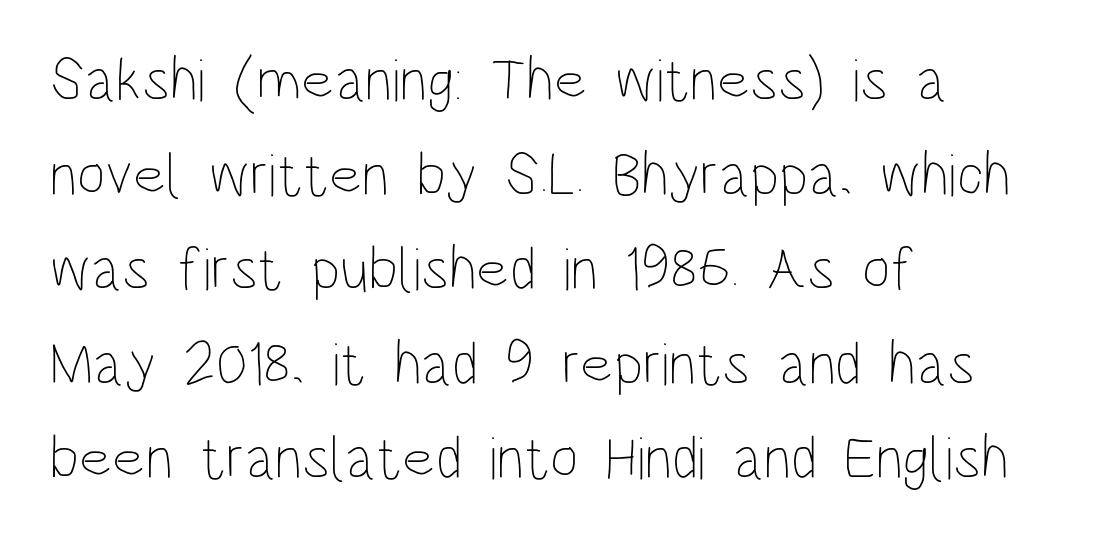
Q: Is the text bold? A: No.
Q: Is the text italic (slanted)? A: No, it is upright.
Q: Is the text underlined? A: No.
Q: How is the paragraph aligned? A: Left-aligned.
Q: Is the spacing between letters normal or unusually wide? A: Normal.
Q: Is the spacing between lines tight, normal or loose? A: Normal.
Q: Width (condensed, normal, or wide)? A: Condensed.
Q: Stroke contrast? A: Low.
Q: x-height? A: Large.
Q: Monospaced? A: No.
